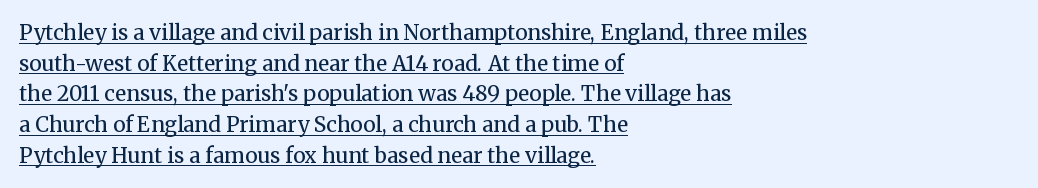
Q: Is the text bold? A: No.
Q: Is the text italic (slanted)? A: No, it is upright.
Q: Is the text underlined? A: Yes.
Q: How is the paragraph aligned? A: Left-aligned.
Q: Is the spacing between letters normal or unusually wide? A: Normal.
Q: Is the spacing between lines tight, normal or loose? A: Normal.
